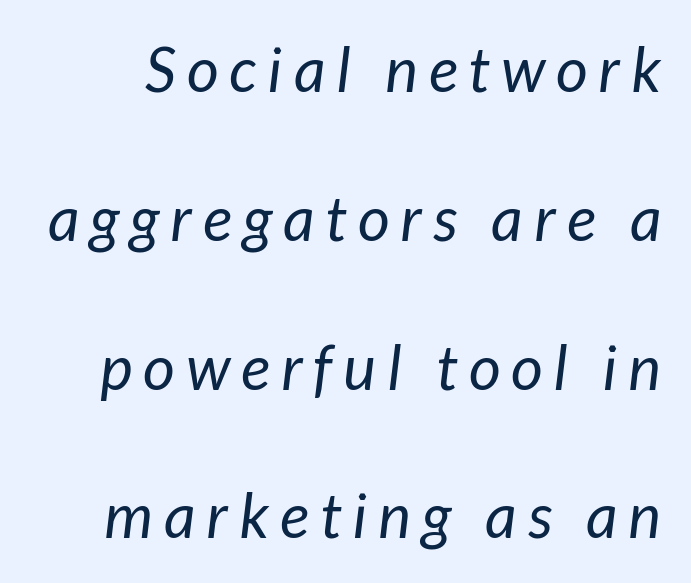
The image shows 62 px regular-weight type, italic (leaning right); set loose line spacing (2.4x), not underlined; low stroke contrast and a medium x-height.
